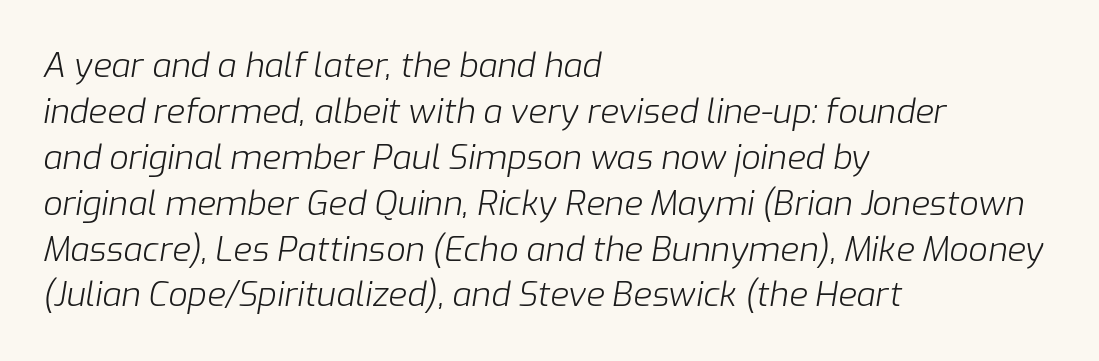
The image shows 34 px light type, italic (leaning right); set left-aligned, normal line spacing (1.35x), normal letter spacing, not underlined; low stroke contrast and a medium x-height.
